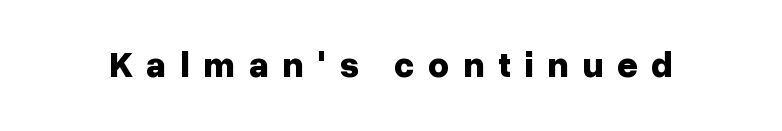
{"serif": "no", "italic": "no", "bold": "yes", "weight": "bold", "width": "normal", "stroke_contrast": "low", "x_height": "medium", "monospaced": "no", "underline": "no", "letter_spacing": "wide", "letter_spacing_em": 0.38, "glyph_px": 36}
